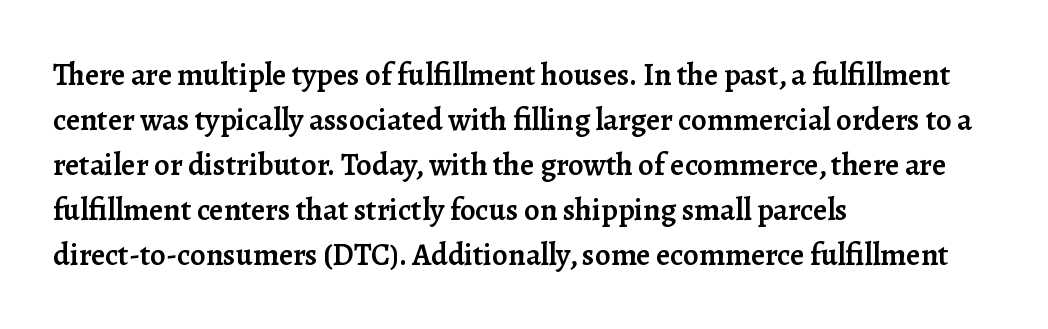
The image shows 31 px semibold serif type, upright; set left-aligned, normal line spacing (1.45x), normal letter spacing, not underlined; low stroke contrast and a medium x-height.
